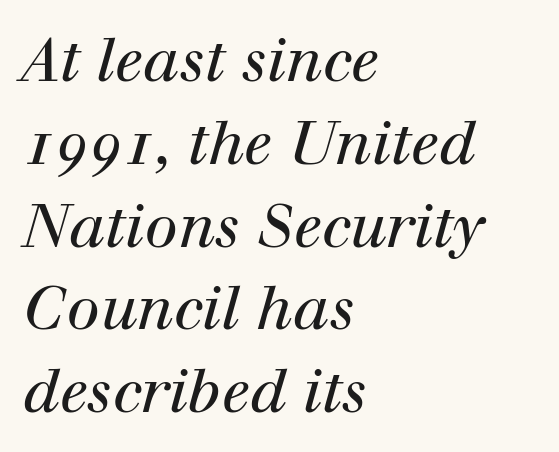
Q: Is the text bold? A: No.
Q: Is the text italic (slanted)? A: Yes, it leans right by about 12 degrees.
Q: Is the typeface a serif or a sans-serif typeface? A: Serif.
Q: Is the text underlined? A: No.
Q: How is the paragraph aligned? A: Left-aligned.
Q: Is the spacing between letters normal or unusually wide? A: Normal.
Q: Is the spacing between lines tight, normal or loose? A: Normal.
Q: Width (condensed, normal, or wide)? A: Normal.
Q: Stroke contrast? A: High.
Q: x-height? A: Medium.
Q: Monospaced? A: No.
